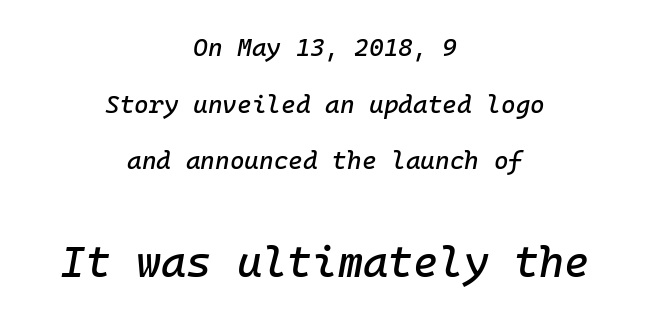
The image shows 43 px text type, italic (leaning right), monospaced; set centered, loose line spacing (2.27x), normal letter spacing, not underlined; the second (bottom) block is 1.72x larger; low stroke contrast and a medium x-height.
